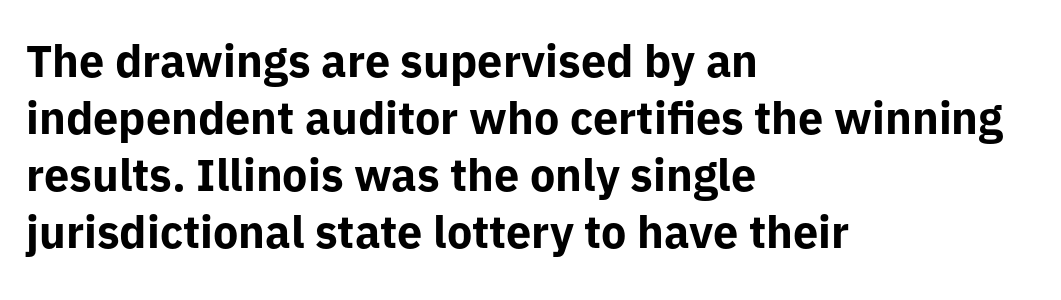
Q: Is the text bold? A: Yes.
Q: Is the text italic (slanted)? A: No, it is upright.
Q: Is the typeface a serif or a sans-serif typeface? A: Sans-serif.
Q: Is the text underlined? A: No.
Q: How is the paragraph aligned? A: Left-aligned.
Q: Is the spacing between letters normal or unusually wide? A: Normal.
Q: Is the spacing between lines tight, normal or loose? A: Normal.
Q: Width (condensed, normal, or wide)? A: Normal.
Q: Stroke contrast? A: Low.
Q: x-height? A: Medium.
Q: Monospaced? A: No.
